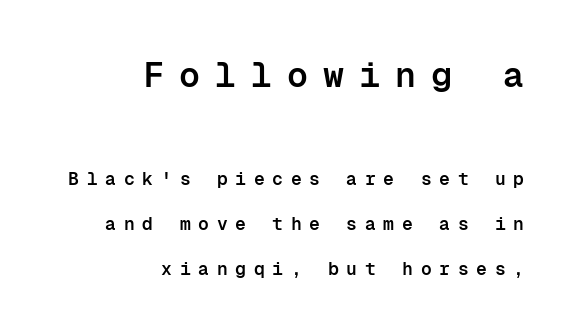
Q: Is the text bold? A: Semi-bold.
Q: Is the text italic (slanted)? A: No, it is upright.
Q: Is the typeface a serif or a sans-serif typeface? A: Sans-serif.
Q: Is the text underlined? A: No.
Q: How is the paragraph aligned? A: Right-aligned.
Q: Is the spacing between letters normal or unusually wide? A: Unusually wide.
Q: Is the spacing between lines tight, normal or loose? A: Loose.
Q: Which block of text is set in a larger size, the first (top) or the second (bottom)? A: The first (top) one.
Q: Width (condensed, normal, or wide)? A: Normal.
Q: Stroke contrast? A: Low.
Q: x-height? A: Medium.
Q: Monospaced? A: Yes.
